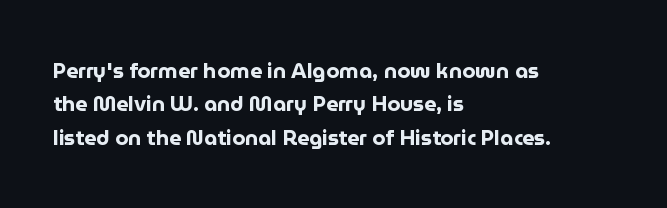
{"italic": "no", "bold": "yes", "underline": "no", "align": "left", "line_spacing": "normal", "line_spacing_ratio": 1.59, "letter_spacing": "normal", "letter_spacing_em": 0.0, "glyph_px": 21}
